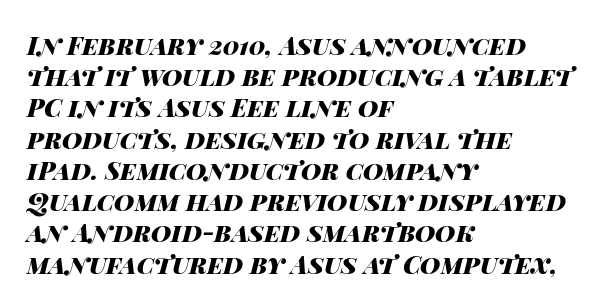
{"italic": "yes", "lean": "right", "slant_degrees": 14, "bold": "yes", "underline": "no", "align": "left", "line_spacing": "normal", "line_spacing_ratio": 1.25, "letter_spacing": "normal", "letter_spacing_em": 0.0, "glyph_px": 25}
